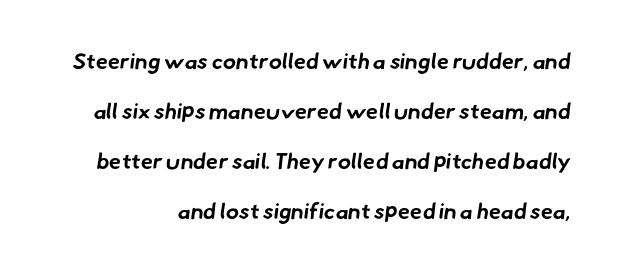
The image shows 22 px bold type; set loose line spacing (2.27x), normal letter spacing, not underlined.
